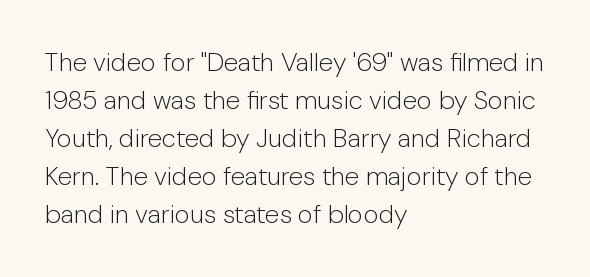
The image shows 26 px text type, upright; set left-aligned, normal line spacing (1.46x), normal letter spacing, not underlined.
